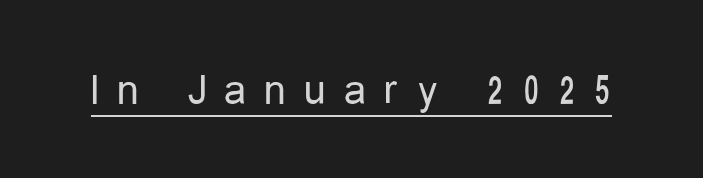
Do the letters lean? They stand straight. The letters advance in unequal steps, a hallmark of proportional type. In designer terms, the underline attribute is active on this setting. Typographically, this falls in the sans-serif category.
